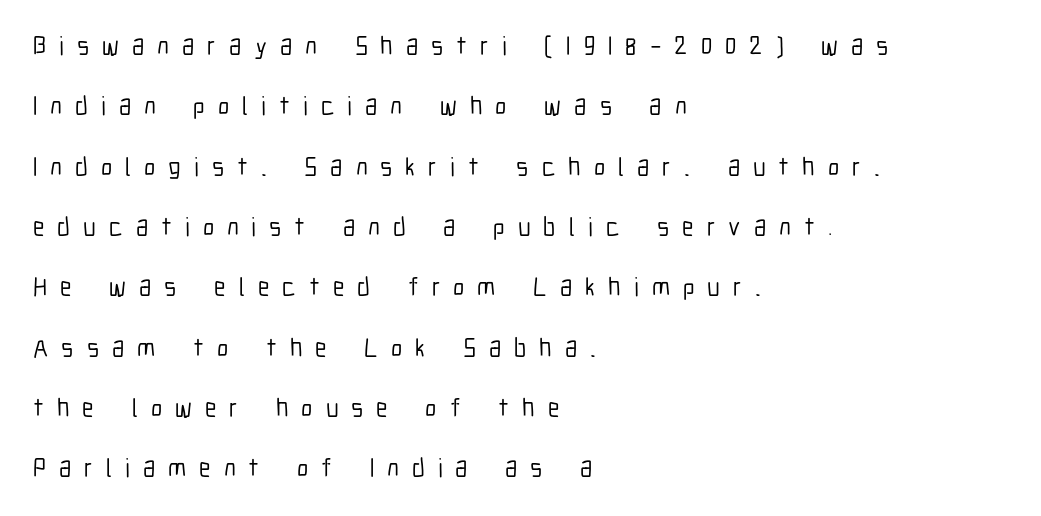
{"italic": "no", "underline": "no", "align": "left", "line_spacing": "loose", "line_spacing_ratio": 2.32, "letter_spacing": "wide", "letter_spacing_em": 0.5, "glyph_px": 26}
